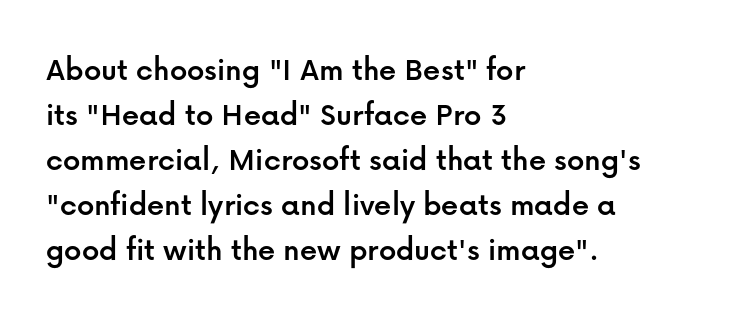
{"serif": "no", "italic": "no", "width": "normal", "stroke_contrast": "low", "x_height": "medium", "monospaced": "no", "underline": "no", "align": "left", "line_spacing": "normal", "line_spacing_ratio": 1.32, "letter_spacing": "normal", "letter_spacing_em": 0.0, "glyph_px": 34}
